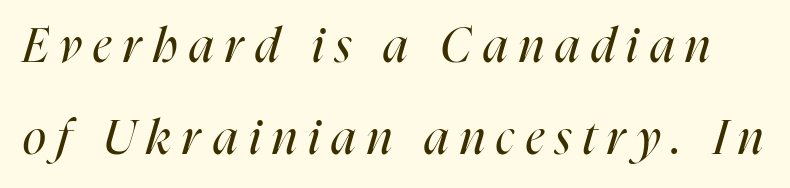
Q: Is the text bold? A: No.
Q: Is the text italic (slanted)? A: Yes, it leans right by about 16 degrees.
Q: Is the text underlined? A: No.
Q: Is the spacing between letters normal or unusually wide? A: Unusually wide.
Q: Is the spacing between lines tight, normal or loose? A: Loose.
Q: Width (condensed, normal, or wide)? A: Condensed.
Q: Stroke contrast? A: High.
Q: x-height? A: Medium.
Q: Monospaced? A: No.
